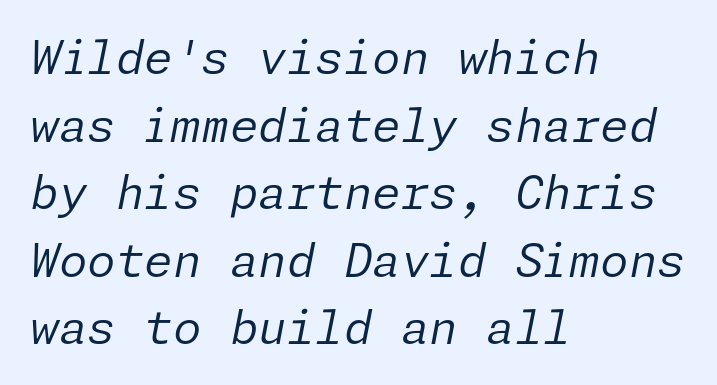
The image shows 46 px regular-weight type, italic (leaning right); set left-aligned, normal line spacing (1.47x), normal letter spacing, not underlined; low stroke contrast and a medium x-height.
